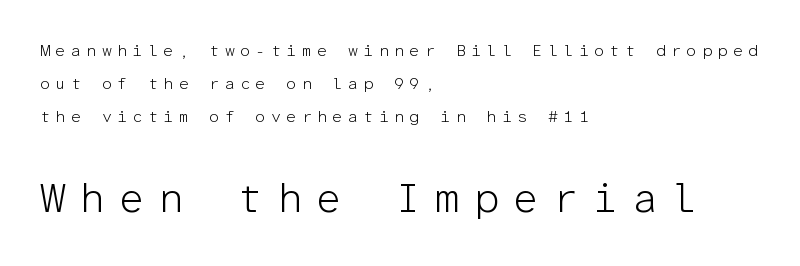
Q: Is the text bold? A: No.
Q: Is the text italic (slanted)? A: No, it is upright.
Q: Is the typeface a serif or a sans-serif typeface? A: Sans-serif.
Q: Is the text underlined? A: No.
Q: How is the paragraph aligned? A: Left-aligned.
Q: Is the spacing between letters normal or unusually wide? A: Unusually wide.
Q: Is the spacing between lines tight, normal or loose? A: Loose.
Q: Which block of text is set in a larger size, the first (top) or the second (bottom)? A: The second (bottom) one.
Q: Width (condensed, normal, or wide)? A: Normal.
Q: Stroke contrast? A: Low.
Q: x-height? A: Medium.
Q: Monospaced? A: Yes.
